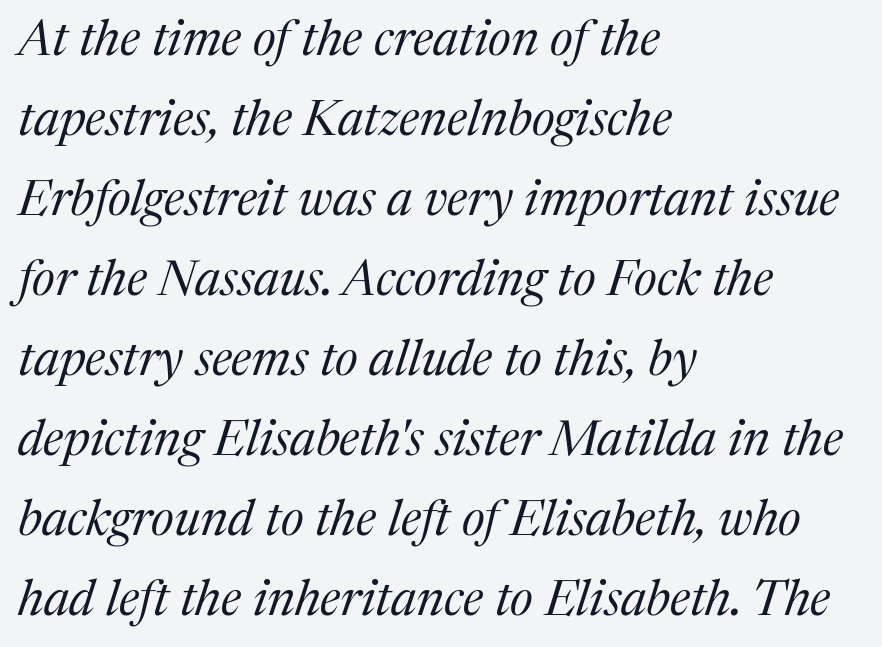
{"serif": "yes", "italic": "yes", "lean": "right", "slant_degrees": 17, "bold": "no", "weight": "regular", "width": "normal", "stroke_contrast": "medium", "x_height": "medium", "monospaced": "no", "underline": "no", "align": "left", "line_spacing": "normal", "line_spacing_ratio": 1.6, "letter_spacing": "normal", "letter_spacing_em": 0.0, "glyph_px": 50}
